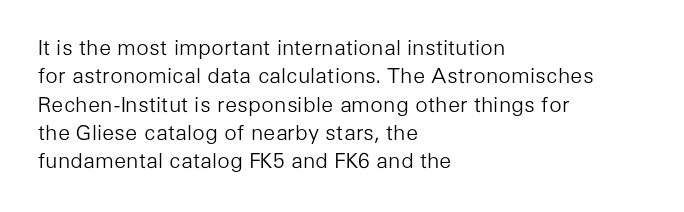
Q: Is the text bold? A: No.
Q: Is the text italic (slanted)? A: No, it is upright.
Q: Is the text underlined? A: No.
Q: How is the paragraph aligned? A: Left-aligned.
Q: Is the spacing between letters normal or unusually wide? A: Normal.
Q: Is the spacing between lines tight, normal or loose? A: Normal.
